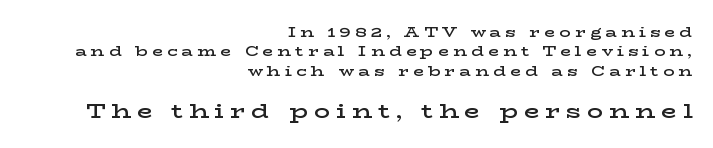
The image shows 20 px text type, upright; set right-aligned, normal line spacing (1.38x), unusually wide letter spacing (+0.3 em), not underlined; the second (bottom) block is 1.43x larger.
